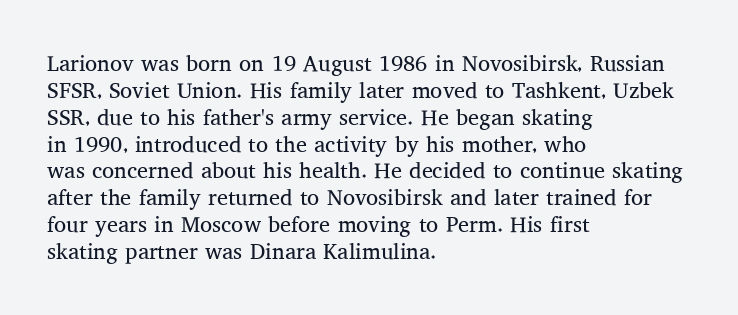
The image shows 22 px text type, upright; set left-aligned, line spacing 1.22x, normal letter spacing, not underlined.
